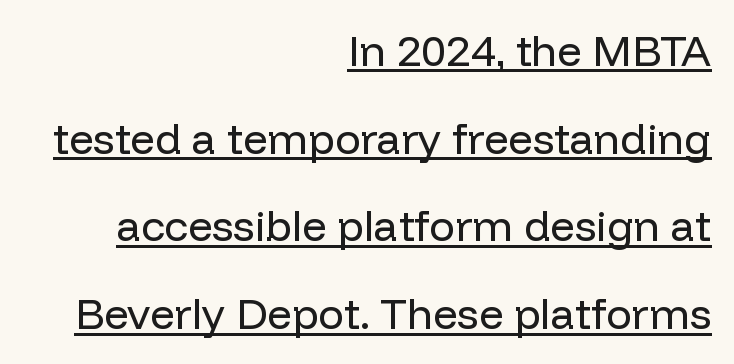
Has an underline been added? It has. A student would call this right alignment; a typographer would say flush right, rag left. Students, observe: this is what heavily led, spacious text looks like. This rendering leaves character spacing at its baseline value. Proportional: the letters do not fall into vertical columns.
